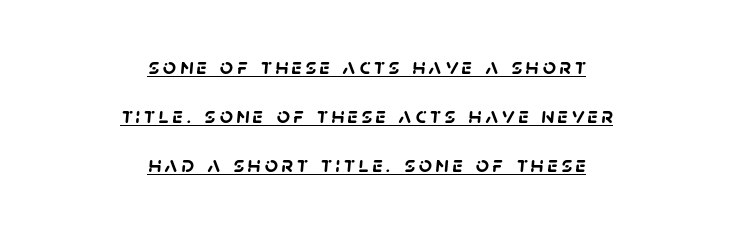
Q: Is the text bold? A: Yes.
Q: Is the text underlined? A: Yes.
Q: How is the paragraph aligned? A: Centered.
Q: Is the spacing between lines tight, normal or loose? A: Loose.
